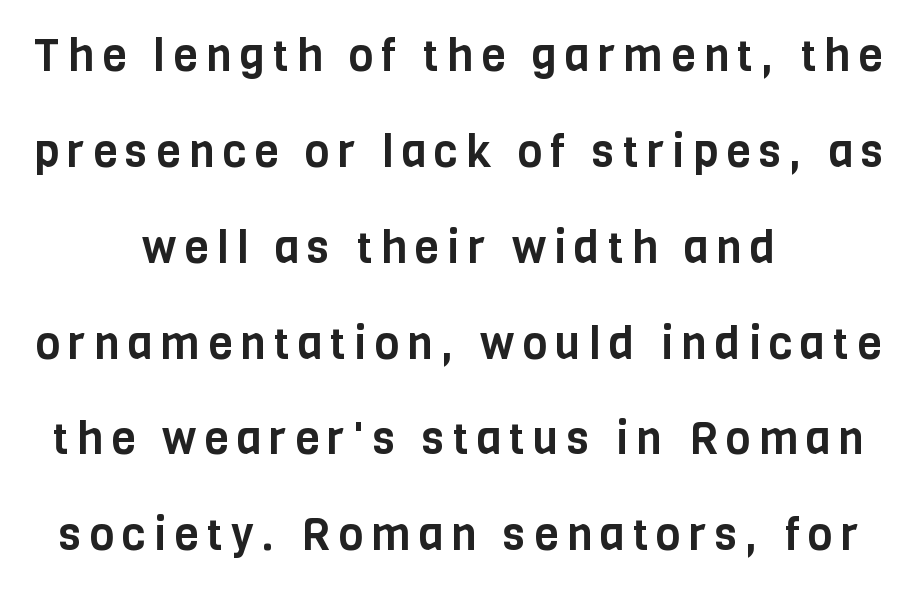
{"serif": "no", "italic": "no", "width": "condensed", "stroke_contrast": "low", "x_height": "large", "monospaced": "no", "underline": "no", "align": "center", "line_spacing": "loose", "line_spacing_ratio": 2.13, "glyph_px": 45}
